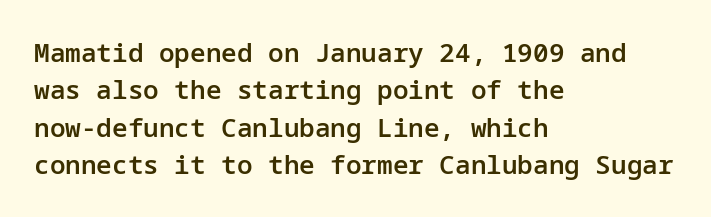
One-word summary of the alignment: left. A bit beefed up — I'd call it semibold rather than bold. Normally led — the rows are evenly, conventionally spaced. Bare-footed words on every line. If you drew a line through each stem, it would be perfectly vertical.
